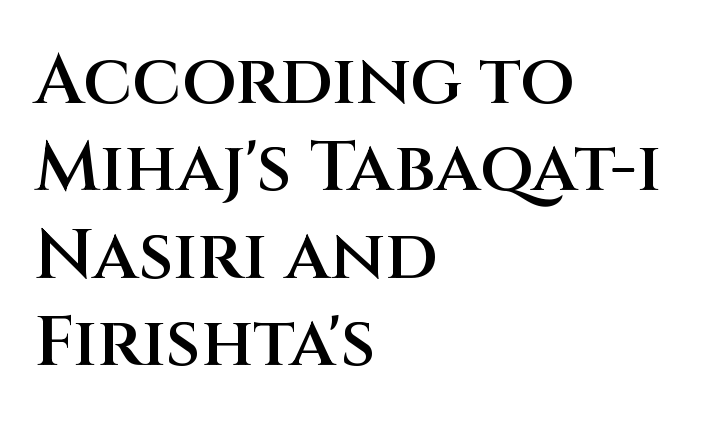
{"serif": "no", "italic": "no", "bold": "semi", "weight": "semibold", "width": "normal", "stroke_contrast": "medium", "x_height": "large", "monospaced": "no", "underline": "no", "align": "left", "line_spacing": "normal", "line_spacing_ratio": 1.25, "letter_spacing": "normal", "letter_spacing_em": 0.0, "glyph_px": 70}
